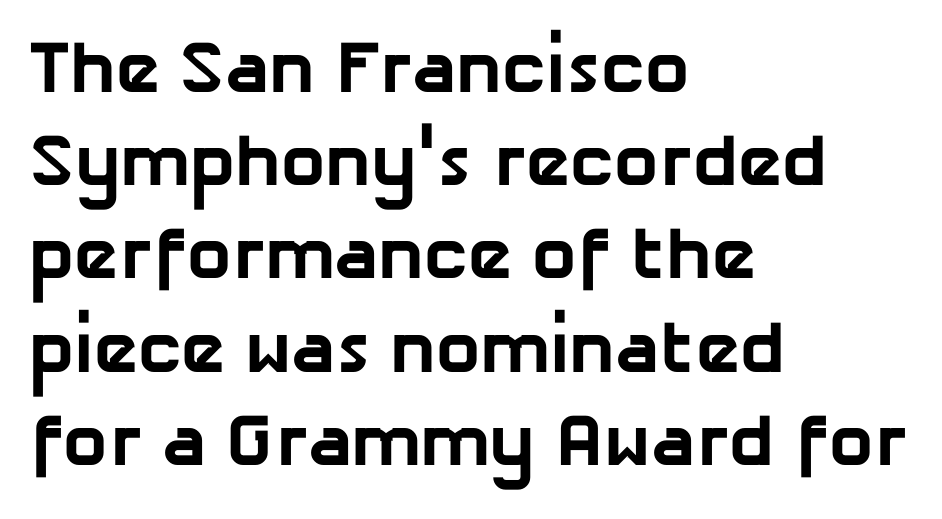
Type without underlining. The letters sit at their default tracking, neither squeezed nor spread. The text was rendered using a sans face with plain stroke endings. Its strokes are broad and dark, the hallmark of bold type.
